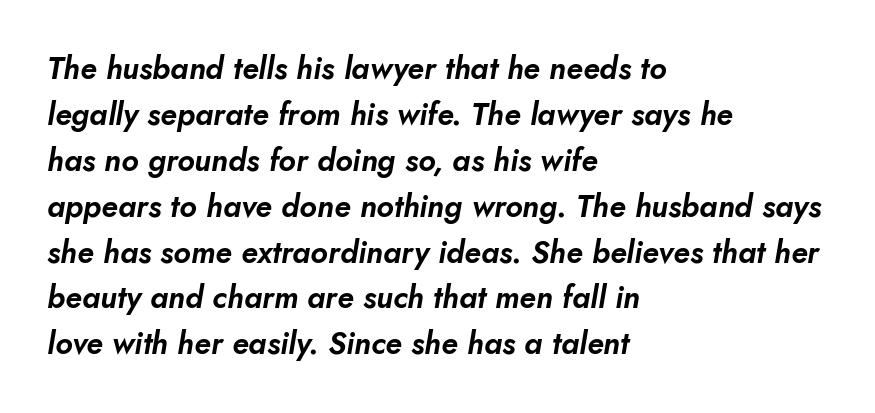
These lines were composed using italics. Each new line begins a customary step beneath the previous one. Type without underlining. The rag falls on the right side of this text block. Spacing verdict: proportional, widths tailored to each character. Honestly, the letter spacing is just normal — you wouldn't notice it.
